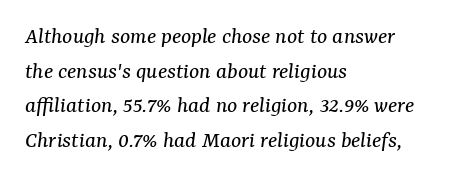
This reads as an unemphasized weight, regular at the heaviest. Quick note: italic. Honestly, the letter spacing is just normal — you wouldn't notice it. Students, observe: this is what conventionally led text looks like. The foot of each line stays bare and open.
